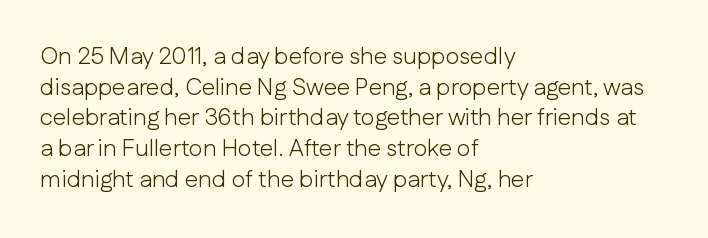
Is the type heavy? It reads as light-to-regular instead. Leftover space on each line is placed entirely after the last word. Characters follow at the spacing the type designer built in. The passage shown stacks its lines at a standard gap.
